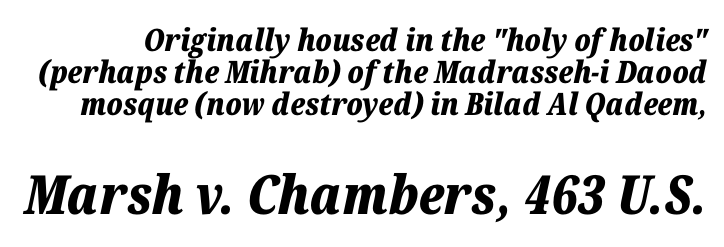
Q: Is the text bold? A: Yes.
Q: Is the text italic (slanted)? A: Yes, it leans right by about 12 degrees.
Q: Is the text underlined? A: No.
Q: Is the spacing between letters normal or unusually wide? A: Normal.
Q: Is the spacing between lines tight, normal or loose? A: Tight.
Q: Which block of text is set in a larger size, the first (top) or the second (bottom)? A: The second (bottom) one.
Q: Width (condensed, normal, or wide)? A: Normal.
Q: Stroke contrast? A: Low.
Q: x-height? A: Medium.
Q: Monospaced? A: No.
